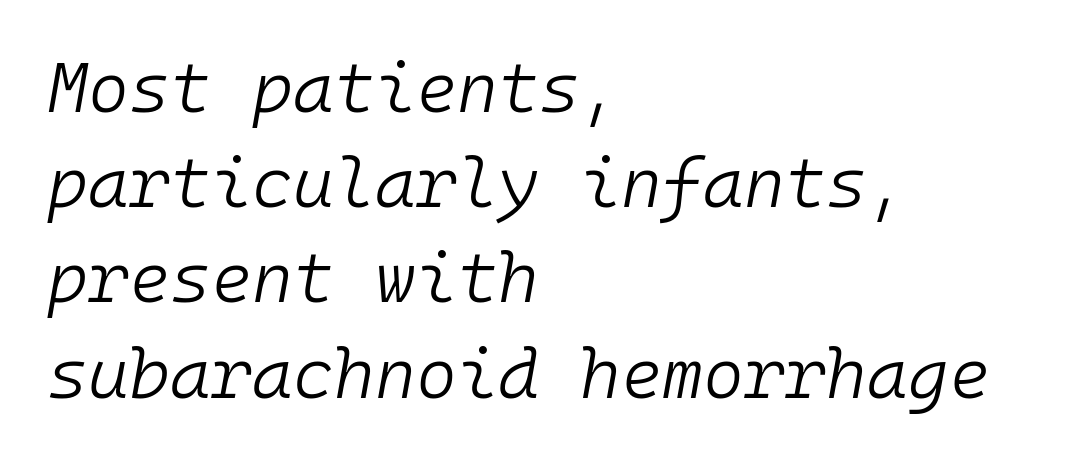
The image shows 70 px light type, italic (leaning right), monospaced; set left-aligned, normal line spacing (1.36x), normal letter spacing, not underlined; low stroke contrast and a medium x-height.
